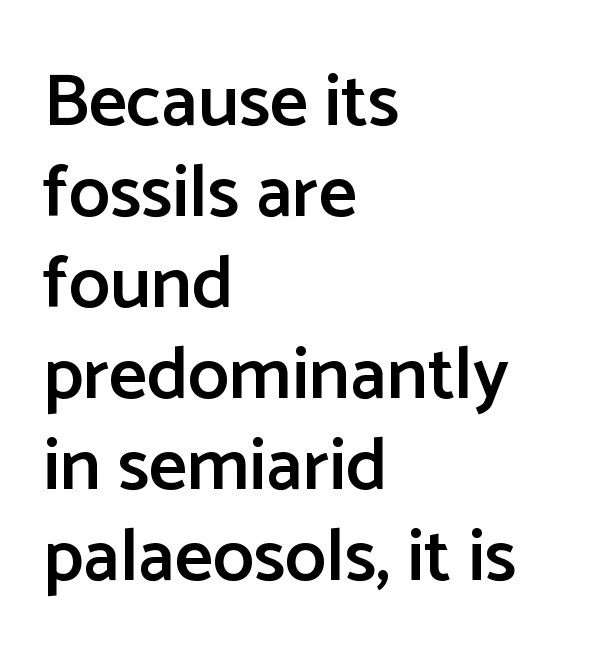
Q: Is the text bold? A: Semi-bold.
Q: Is the text italic (slanted)? A: No, it is upright.
Q: Is the typeface a serif or a sans-serif typeface? A: Sans-serif.
Q: Is the text underlined? A: No.
Q: How is the paragraph aligned? A: Left-aligned.
Q: Is the spacing between letters normal or unusually wide? A: Normal.
Q: Width (condensed, normal, or wide)? A: Normal.
Q: Stroke contrast? A: Low.
Q: x-height? A: Medium.
Q: Monospaced? A: No.
